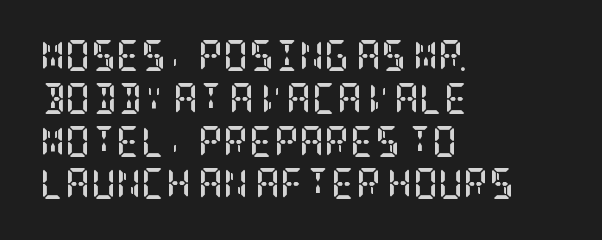
{"serif": "yes", "italic": "no", "bold": "yes", "weight": "semibold", "width": "condensed", "stroke_contrast": "low", "x_height": "large", "underline": "no", "align": "left", "line_spacing": "normal", "line_spacing_ratio": 1.38, "letter_spacing": "normal", "letter_spacing_em": 0.0, "glyph_px": 31}
